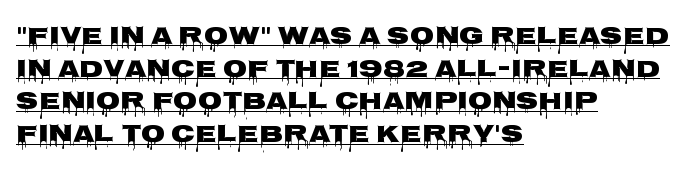
The image shows 25 px bold type, upright; set left-aligned, normal line spacing (1.31x), normal letter spacing, underlined.
